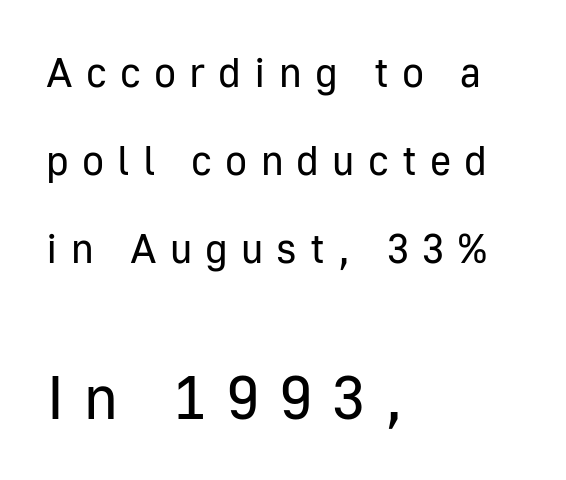
The letters stand straight up with perfectly vertical stems. The face used here is rendered with a markedly widened letterfit. Descenders are the only things crossing below the line. Each line starts at the same left margin while the right side varies.
